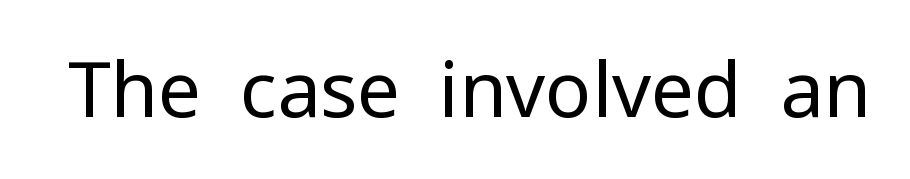
Q: Is the text bold? A: No.
Q: Is the text italic (slanted)? A: No, it is upright.
Q: Is the typeface a serif or a sans-serif typeface? A: Sans-serif.
Q: Is the text underlined? A: No.
Q: Is the spacing between letters normal or unusually wide? A: Normal.
Q: Width (condensed, normal, or wide)? A: Normal.
Q: Stroke contrast? A: Low.
Q: x-height? A: Medium.
Q: Monospaced? A: No.
